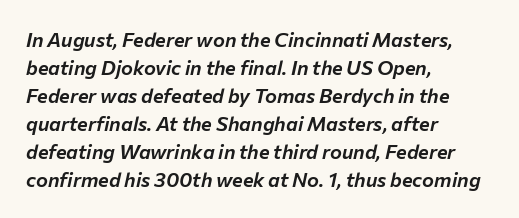
The image shows 20 px text type, italic (leaning right); set left-aligned, normal line spacing (1.4x), normal letter spacing, not underlined.
